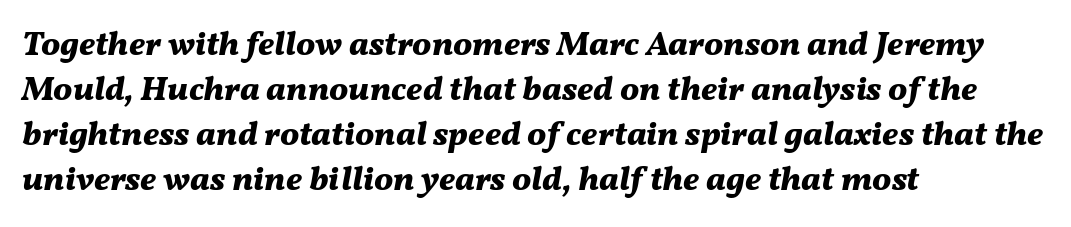
{"italic": "yes", "lean": "right", "slant_degrees": 11, "bold": "yes", "weight": "bold", "width": "normal", "stroke_contrast": "medium", "x_height": "medium", "monospaced": "no", "underline": "no", "align": "left", "line_spacing": "normal", "line_spacing_ratio": 1.32, "letter_spacing": "normal", "letter_spacing_em": 0.0, "glyph_px": 34}
